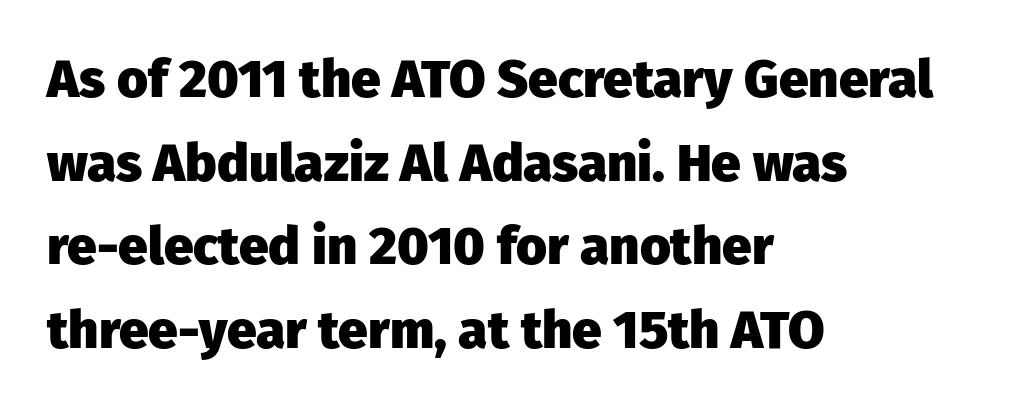
The image shows 53 px heavy sans-serif type, upright; set left-aligned, normal line spacing (1.58x), normal letter spacing, not underlined; low stroke contrast and a medium x-height.
